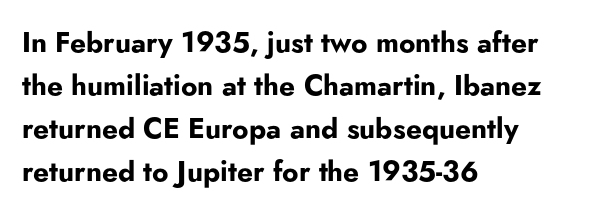
Q: Is the text bold? A: Yes.
Q: Is the text italic (slanted)? A: No, it is upright.
Q: Is the typeface a serif or a sans-serif typeface? A: Sans-serif.
Q: Is the text underlined? A: No.
Q: How is the paragraph aligned? A: Left-aligned.
Q: Is the spacing between letters normal or unusually wide? A: Normal.
Q: Is the spacing between lines tight, normal or loose? A: Normal.
Q: Width (condensed, normal, or wide)? A: Normal.
Q: Stroke contrast? A: Low.
Q: x-height? A: Small.
Q: Monospaced? A: No.
